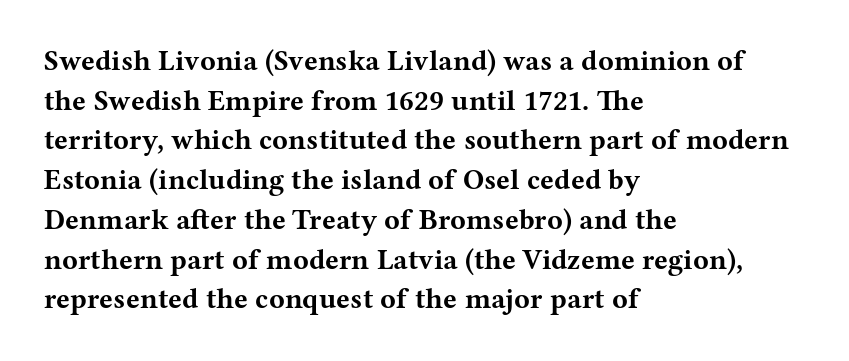
Q: Is the text bold? A: Yes.
Q: Is the text italic (slanted)? A: No, it is upright.
Q: Is the typeface a serif or a sans-serif typeface? A: Serif.
Q: Is the text underlined? A: No.
Q: How is the paragraph aligned? A: Left-aligned.
Q: Is the spacing between letters normal or unusually wide? A: Normal.
Q: Is the spacing between lines tight, normal or loose? A: Normal.
Q: Width (condensed, normal, or wide)? A: Wide.
Q: Stroke contrast? A: Medium.
Q: x-height? A: Medium.
Q: Monospaced? A: No.
